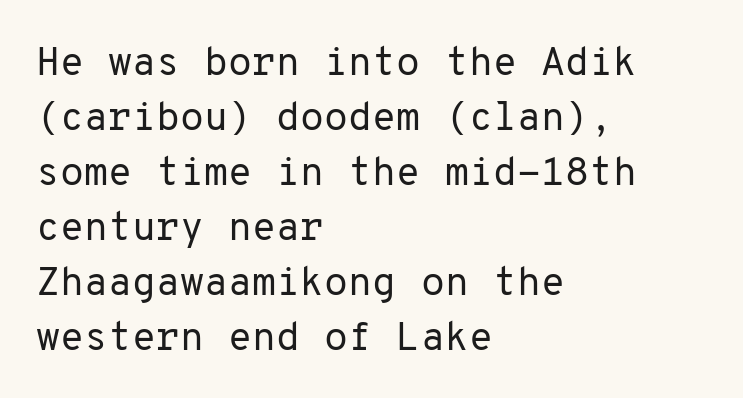
The image shows 39 px regular-weight sans-serif type, upright, monospaced; set left-aligned, normal line spacing (1.41x), normal letter spacing, not underlined; low stroke contrast and a medium x-height.
